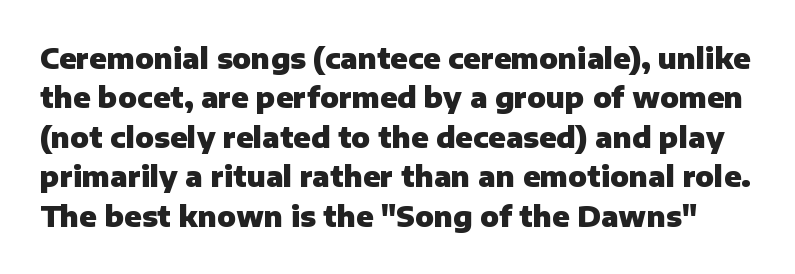
The image shows 28 px heavy sans-serif type, upright; set normal line spacing (1.41x), normal letter spacing, not underlined; low stroke contrast and a medium x-height.
